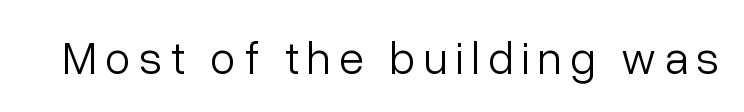
Q: Is the text bold? A: No.
Q: Is the text italic (slanted)? A: No, it is upright.
Q: Is the typeface a serif or a sans-serif typeface? A: Sans-serif.
Q: Is the text underlined? A: No.
Q: Width (condensed, normal, or wide)? A: Normal.
Q: Stroke contrast? A: Low.
Q: x-height? A: Medium.
Q: Monospaced? A: No.
